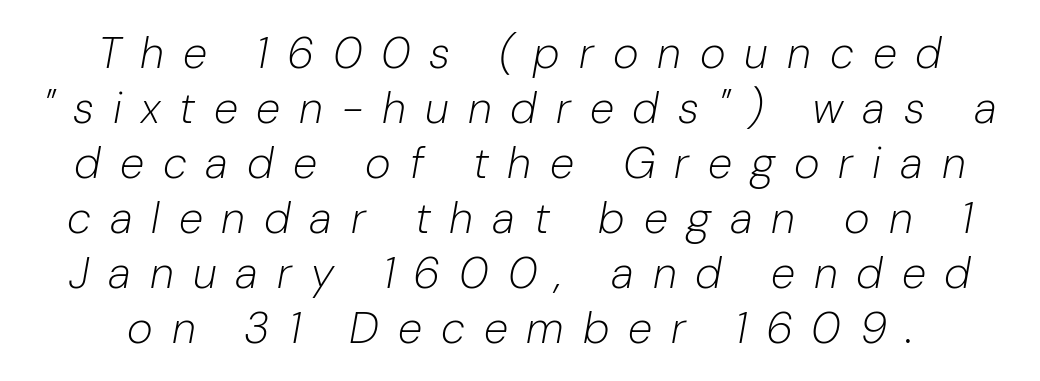
{"italic": "yes", "lean": "right", "slant_degrees": 10, "bold": "no", "weight": "light", "width": "normal", "stroke_contrast": "low", "x_height": "medium", "monospaced": "no", "underline": "no", "line_spacing": "normal", "line_spacing_ratio": 1.25, "letter_spacing": "wide", "letter_spacing_em": 0.43, "glyph_px": 44}
